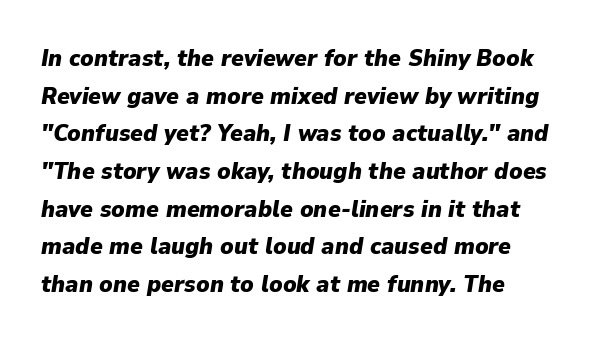
Line beginnings align vertically; line endings do not. Observe the ordinary spacing: letters are neighbours, not strangers. Quick note: interline space is typical. Slanted lettering throughout. Typesetter's note: full bold, strokes at maximum text heaviness. Quick note: underline off.
